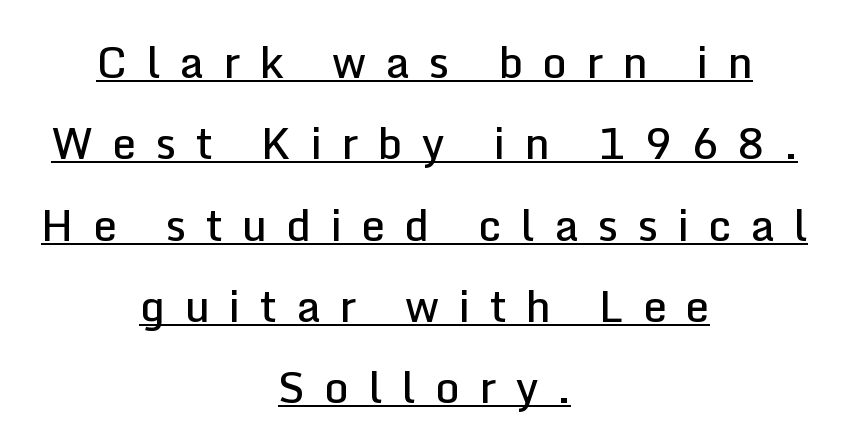
I'd describe the lettering as semibold — firm but not a full bold. You could not count columns in this text — the font is proportionally spaced. Nope, not italic — everything's standing straight. The typeface chosen for these lines omits serifs. Notice how a bar underscores the lettering throughout. The rendering positions every line midway between the sides.
